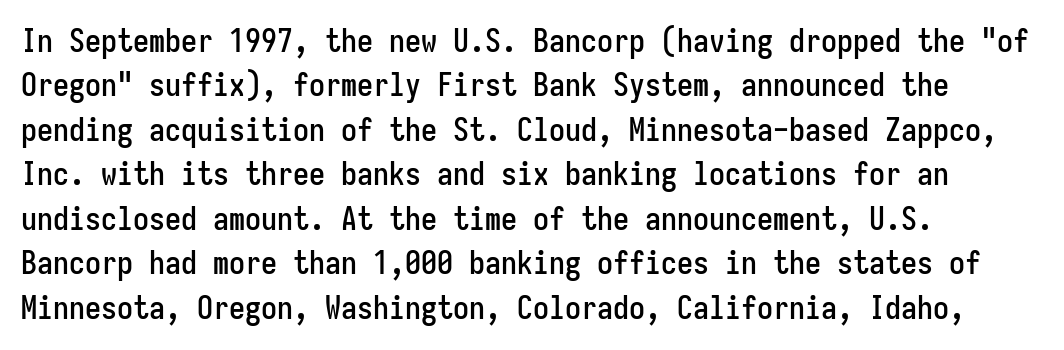
{"serif": "no", "italic": "no", "width": "condensed", "stroke_contrast": "low", "x_height": "medium", "monospaced": "yes", "underline": "no", "align": "left", "line_spacing": "normal", "line_spacing_ratio": 1.39, "letter_spacing": "normal", "letter_spacing_em": 0.0, "glyph_px": 32}
